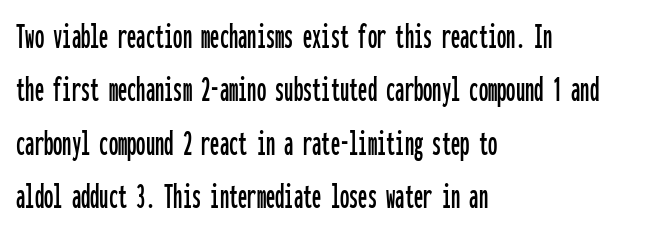
The space between consecutive lines is moderate. The type family on display is of the sans-serif kind. The specimen reads as upright at a glance. Every character here occupies the same horizontal width, giving the sample a typewriter-like rhythm. Glance below the letters and you will spot only blank space. Compared with typical body copy, the letter spacing here is the same.
